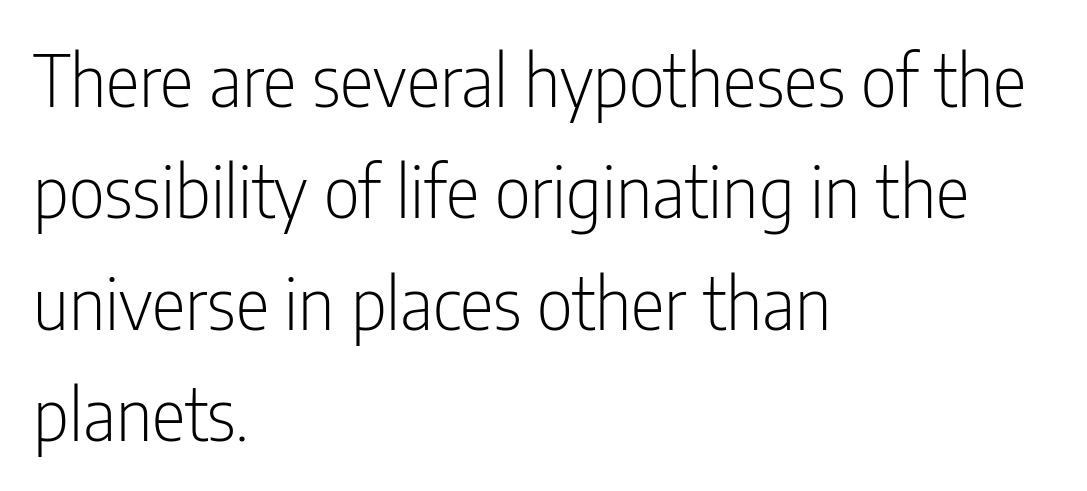
{"serif": "no", "italic": "no", "bold": "no", "weight": "light", "width": "condensed", "stroke_contrast": "low", "x_height": "medium", "monospaced": "no", "underline": "no", "align": "left", "line_spacing": "normal", "line_spacing_ratio": 1.57, "letter_spacing": "normal", "letter_spacing_em": 0.0, "glyph_px": 71}
